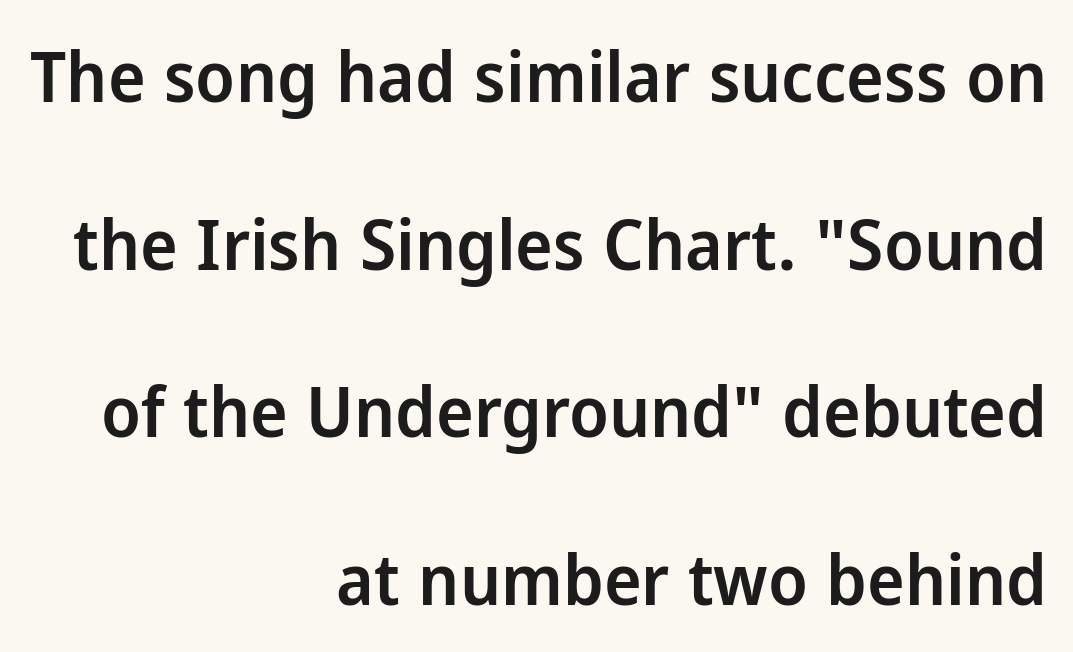
Q: Is the text bold? A: Semi-bold.
Q: Is the text italic (slanted)? A: No, it is upright.
Q: Is the typeface a serif or a sans-serif typeface? A: Sans-serif.
Q: Is the text underlined? A: No.
Q: How is the paragraph aligned? A: Right-aligned.
Q: Is the spacing between letters normal or unusually wide? A: Normal.
Q: Is the spacing between lines tight, normal or loose? A: Loose.
Q: Width (condensed, normal, or wide)? A: Normal.
Q: Stroke contrast? A: Low.
Q: x-height? A: Medium.
Q: Monospaced? A: No.
